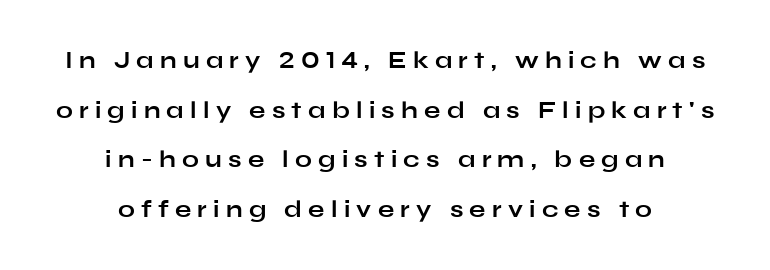
The image shows 24 px bold type, upright; set centered, loose line spacing (2.07x), unusually wide letter spacing (+0.26 em), not underlined.
